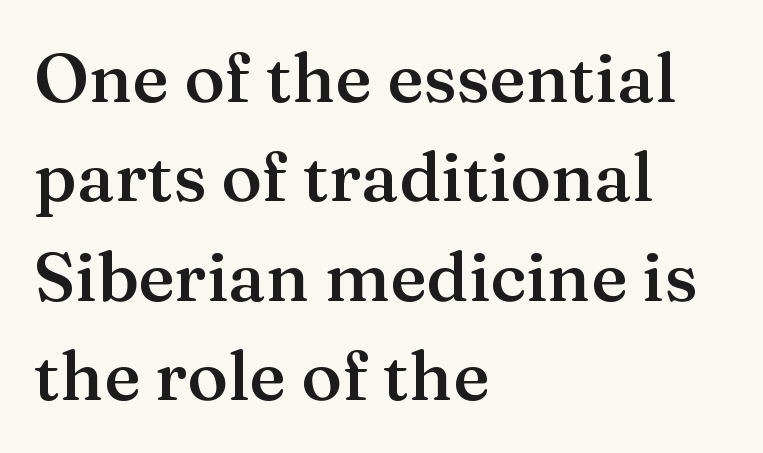
{"serif": "yes", "italic": "no", "bold": "semi", "weight": "semibold", "width": "normal", "stroke_contrast": "medium", "x_height": "medium", "monospaced": "no", "underline": "no", "align": "left", "line_spacing": "normal", "line_spacing_ratio": 1.44, "letter_spacing": "normal", "letter_spacing_em": 0.0, "glyph_px": 69}
